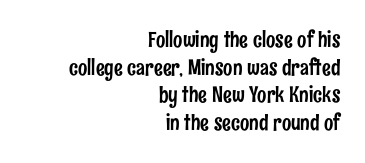
The image shows 22 px text type, upright; set right-aligned, normal line spacing (1.26x), normal letter spacing, not underlined.
